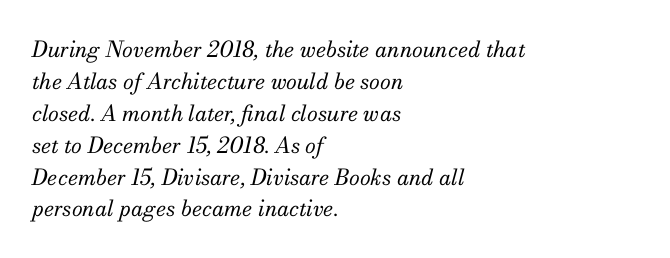
{"italic": "yes", "lean": "right", "slant_degrees": 13, "bold": "no", "underline": "no", "align": "left", "line_spacing": "normal", "line_spacing_ratio": 1.45, "letter_spacing": "normal", "letter_spacing_em": 0.0, "glyph_px": 22}
